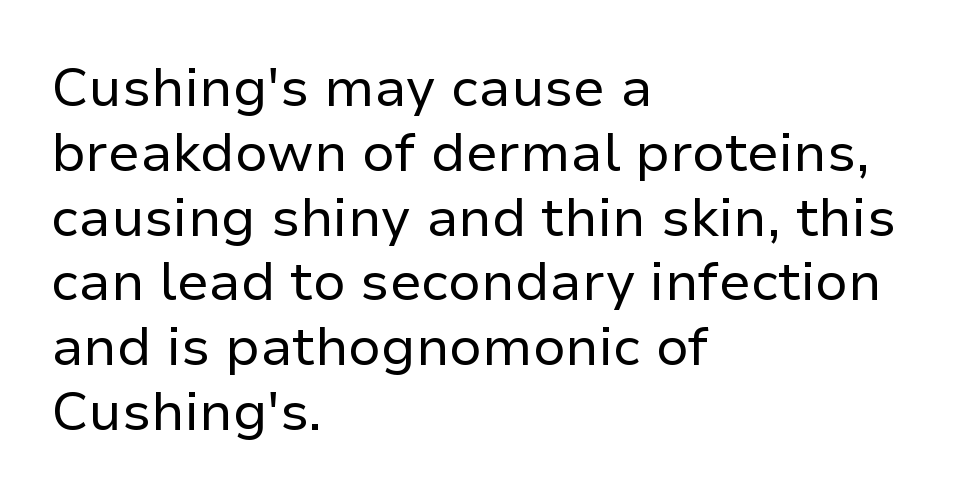
{"serif": "no", "italic": "no", "bold": "no", "weight": "regular", "width": "normal", "stroke_contrast": "low", "x_height": "medium", "monospaced": "no", "underline": "no", "align": "left", "line_spacing_ratio": 1.2, "letter_spacing": "normal", "letter_spacing_em": 0.0, "glyph_px": 54}
